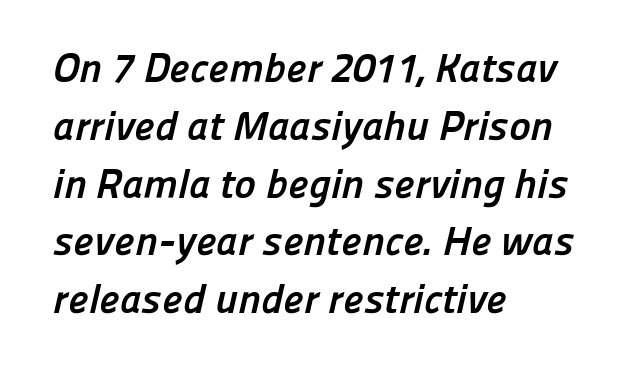
Q: Is the text bold? A: Yes.
Q: Is the typeface a serif or a sans-serif typeface? A: Sans-serif.
Q: Is the text underlined? A: No.
Q: How is the paragraph aligned? A: Left-aligned.
Q: Is the spacing between letters normal or unusually wide? A: Normal.
Q: Is the spacing between lines tight, normal or loose? A: Normal.
Q: Width (condensed, normal, or wide)? A: Normal.
Q: Stroke contrast? A: Low.
Q: x-height? A: Medium.
Q: Monospaced? A: No.
